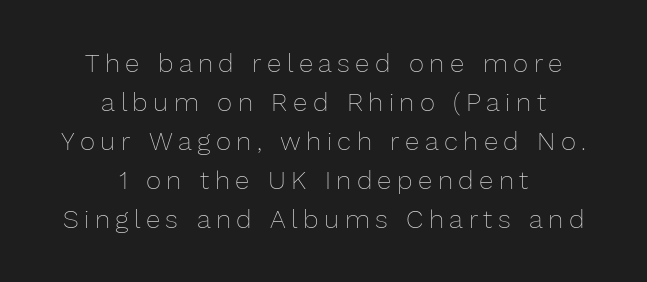
Posture: upright roman. Honestly, the letter spacing is so wide it's the main thing you notice. Nobody drew a line under any word here. The setting favours the middle, as headings and verse often do. Weight: in the light-to-regular range.
